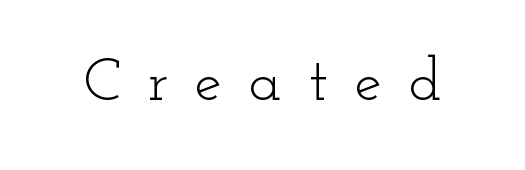
{"serif": "yes", "italic": "no", "bold": "no", "weight": "light", "width": "wide", "stroke_contrast": "low", "x_height": "small", "monospaced": "no", "underline": "no", "letter_spacing": "wide", "letter_spacing_em": 0.44, "glyph_px": 61}
